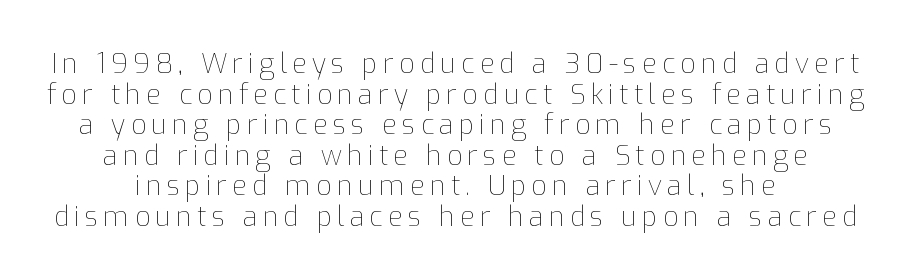
Q: Is the text bold? A: No.
Q: Is the text italic (slanted)? A: No, it is upright.
Q: Is the text underlined? A: No.
Q: Is the spacing between lines tight, normal or loose? A: Tight.
